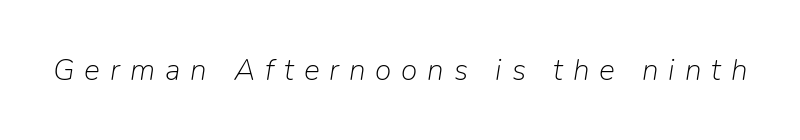
The image shows 30 px light type, italic (leaning right); set unusually wide letter spacing (+0.33 em), not underlined; low stroke contrast and a medium x-height.
